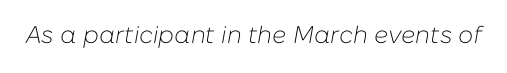
Q: Is the text bold? A: No.
Q: Is the text italic (slanted)? A: Yes, it leans right by about 10 degrees.
Q: Is the text underlined? A: No.
Q: Is the spacing between letters normal or unusually wide? A: Normal.
